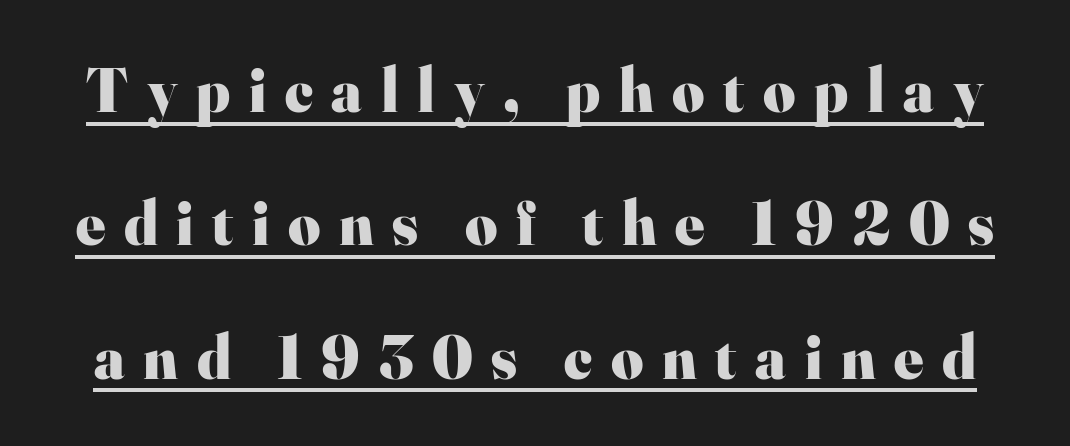
A continuous stroke trails under the words, as in a hyperlink. What's the leading like? Stretched, with rows far apart. Look at the tracking — it's clearly loosened, letters drifting apart. Characters remain perfectly vertical along every line. The typeface chosen for these lines features serifs.
